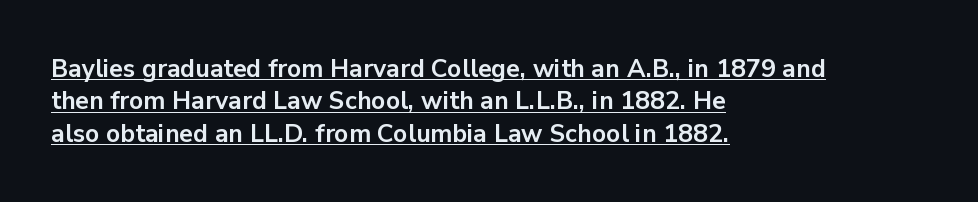
{"italic": "no", "bold": "yes", "underline": "yes", "align": "left", "line_spacing": "normal", "line_spacing_ratio": 1.3, "letter_spacing": "normal", "letter_spacing_em": 0.0, "glyph_px": 25}
